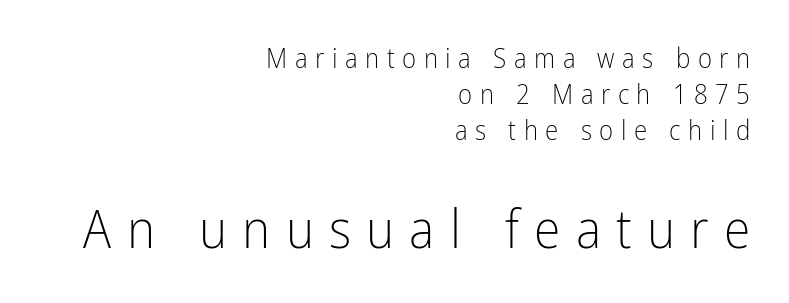
If you drew a ruler down the right edge, every line would touch it. Just letters on the line, the space beneath them empty. The weight would be labelled regular, book, light, or lighter still. Unlike italic type, these characters show no tilt at all. The letters are spread apart with noticeably loose tracking.
